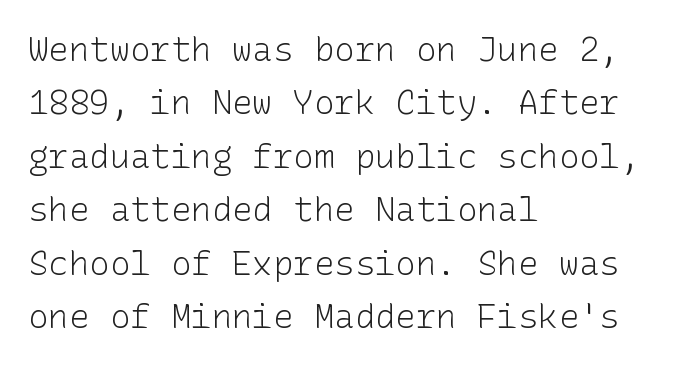
Q: Is the text bold? A: No.
Q: Is the text italic (slanted)? A: No, it is upright.
Q: Is the typeface a serif or a sans-serif typeface? A: Sans-serif.
Q: Is the text underlined? A: No.
Q: How is the paragraph aligned? A: Left-aligned.
Q: Is the spacing between letters normal or unusually wide? A: Normal.
Q: Is the spacing between lines tight, normal or loose? A: Normal.
Q: Width (condensed, normal, or wide)? A: Normal.
Q: Stroke contrast? A: Low.
Q: x-height? A: Medium.
